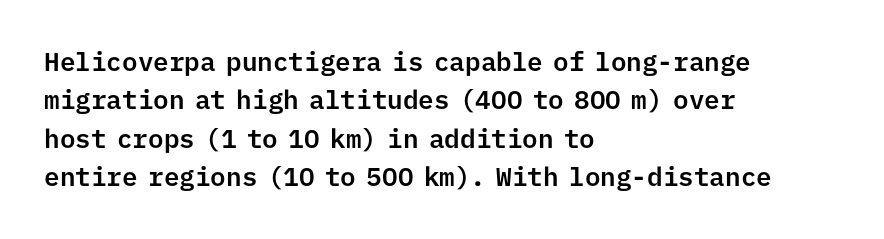
Q: Is the text italic (slanted)? A: No, it is upright.
Q: Is the text underlined? A: No.
Q: How is the paragraph aligned? A: Left-aligned.
Q: Is the spacing between letters normal or unusually wide? A: Normal.
Q: Is the spacing between lines tight, normal or loose? A: Normal.
